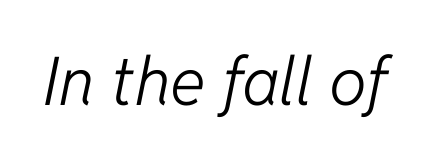
The image shows 67 px light type, italic (leaning right); set normal letter spacing, not underlined; low stroke contrast and a medium x-height.
